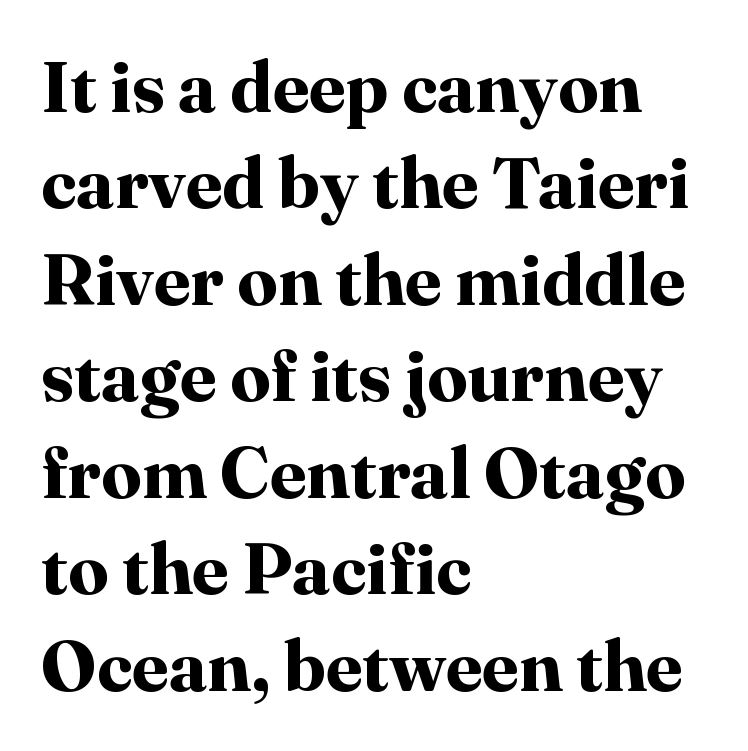
{"serif": "yes", "italic": "no", "bold": "yes", "weight": "bold", "width": "normal", "stroke_contrast": "high", "x_height": "medium", "monospaced": "no", "underline": "no", "align": "left", "line_spacing": "normal", "line_spacing_ratio": 1.34, "letter_spacing": "normal", "letter_spacing_em": 0.0, "glyph_px": 72}
